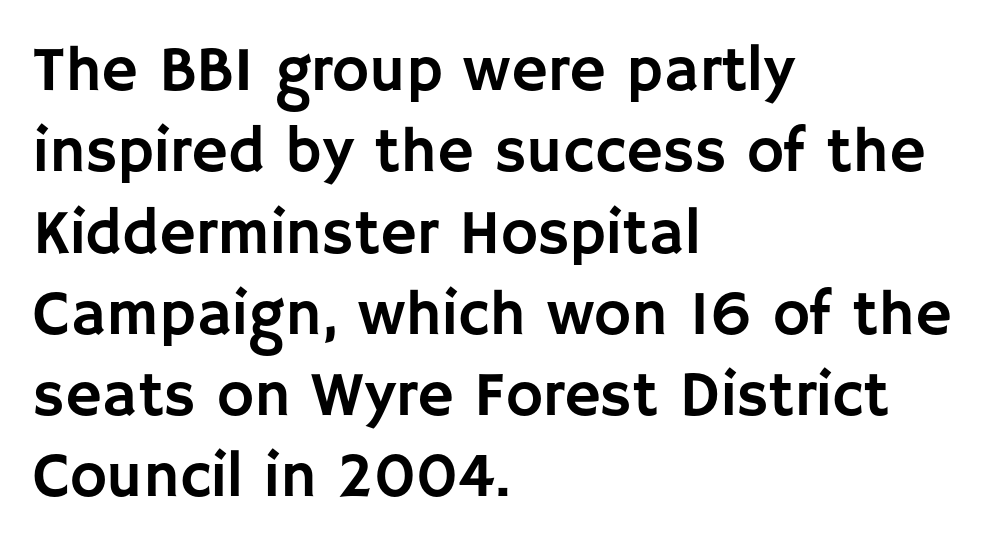
Q: Is the text italic (slanted)? A: No, it is upright.
Q: Is the typeface a serif or a sans-serif typeface? A: Sans-serif.
Q: Is the text underlined? A: No.
Q: How is the paragraph aligned? A: Left-aligned.
Q: Is the spacing between letters normal or unusually wide? A: Normal.
Q: Is the spacing between lines tight, normal or loose? A: Normal.
Q: Width (condensed, normal, or wide)? A: Normal.
Q: Stroke contrast? A: Low.
Q: x-height? A: Large.
Q: Monospaced? A: No.
